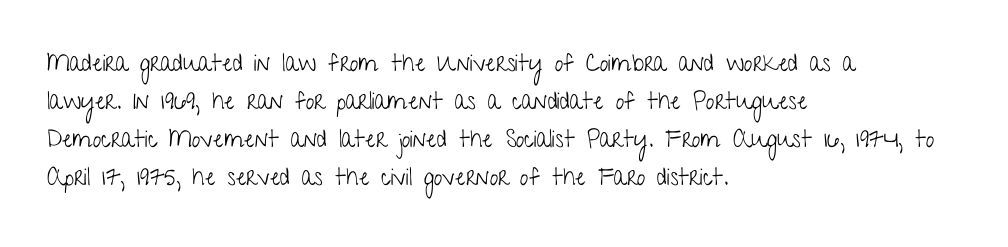
Q: Is the text bold? A: No.
Q: Is the text italic (slanted)? A: No, it is upright.
Q: Is the text underlined? A: No.
Q: How is the paragraph aligned? A: Left-aligned.
Q: Is the spacing between letters normal or unusually wide? A: Normal.
Q: Is the spacing between lines tight, normal or loose? A: Normal.
